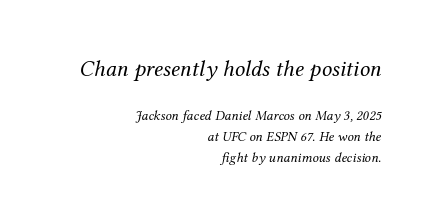
The image shows 23 px text type, italic (leaning right); set right-aligned, normal line spacing (1.48x), normal letter spacing, not underlined; the first (top) block is 1.64x larger.
